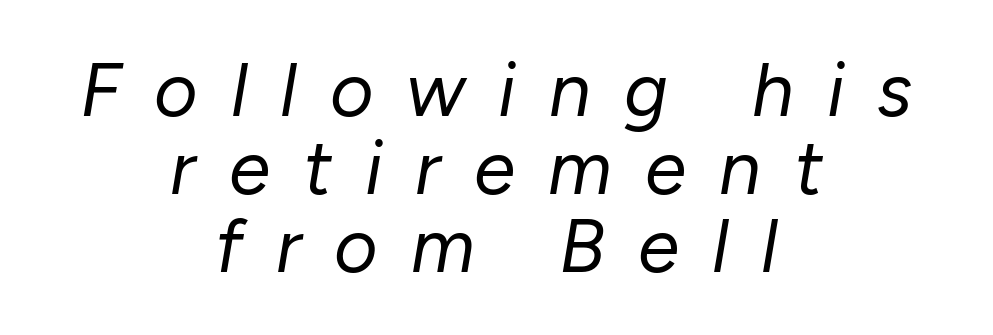
{"italic": "yes", "lean": "right", "slant_degrees": 10, "bold": "no", "weight": "regular", "width": "normal", "stroke_contrast": "low", "x_height": "medium", "monospaced": "no", "underline": "no", "align": "center", "line_spacing": "tight", "line_spacing_ratio": 1.04, "letter_spacing": "wide", "letter_spacing_em": 0.44, "glyph_px": 75}
